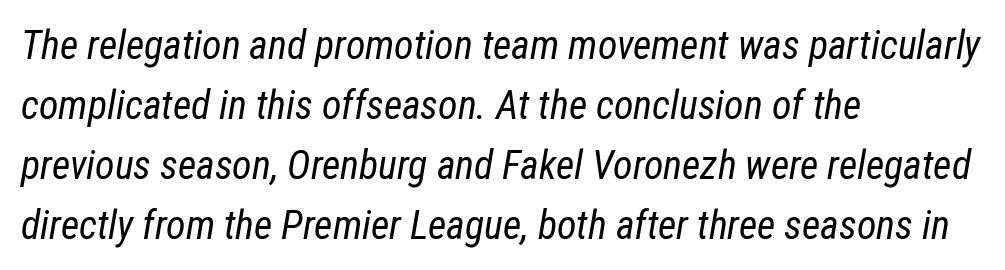
The image shows 40 px regular-weight, condensed type, italic (leaning right); set left-aligned, normal line spacing (1.5x), normal letter spacing, not underlined; low stroke contrast and a medium x-height.
